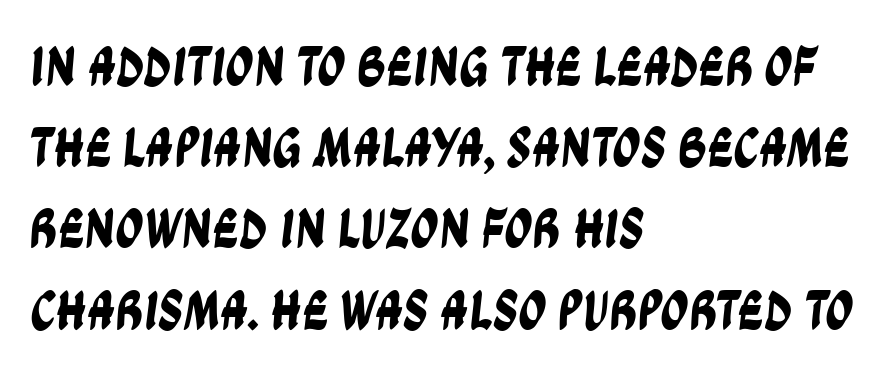
{"serif": "no", "width": "condensed", "stroke_contrast": "low", "x_height": "large", "monospaced": "no", "underline": "no", "align": "left", "line_spacing": "normal", "line_spacing_ratio": 1.45, "letter_spacing": "normal", "letter_spacing_em": 0.0, "glyph_px": 56}
